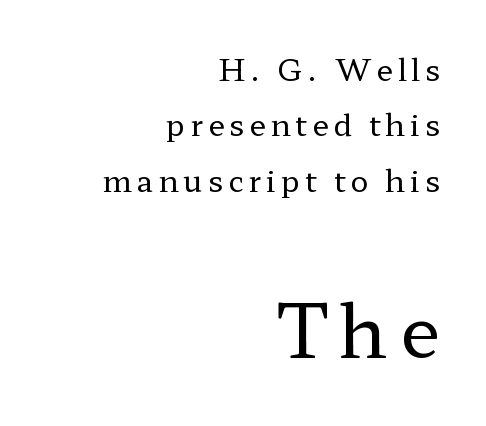
The image shows 74 px regular-weight, wide serif type, upright; set right-aligned, line spacing 1.85x, not underlined; the second (bottom) block is 2.47x larger; low stroke contrast and a medium x-height.
